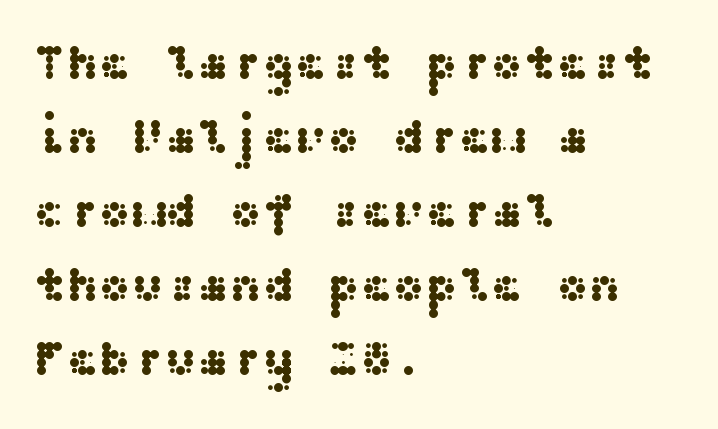
{"serif": "no", "italic": "no", "width": "wide", "stroke_contrast": "medium", "x_height": "medium", "underline": "no", "align": "left", "line_spacing": "normal", "line_spacing_ratio": 1.51, "letter_spacing": "normal", "letter_spacing_em": 0.0, "glyph_px": 49}
